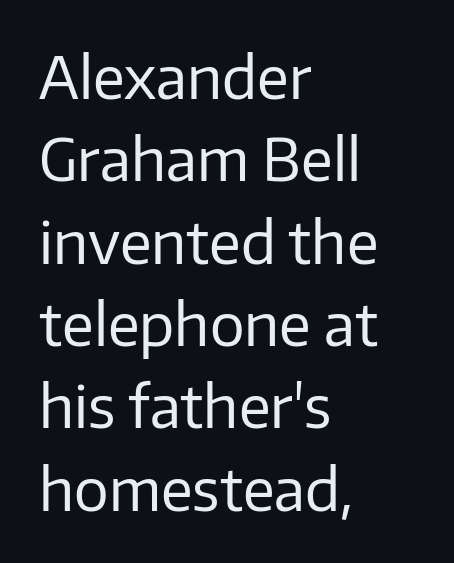
The image shows 58 px regular-weight sans-serif type, upright; set left-aligned, normal line spacing (1.42x), normal letter spacing, not underlined; low stroke contrast and a medium x-height.
